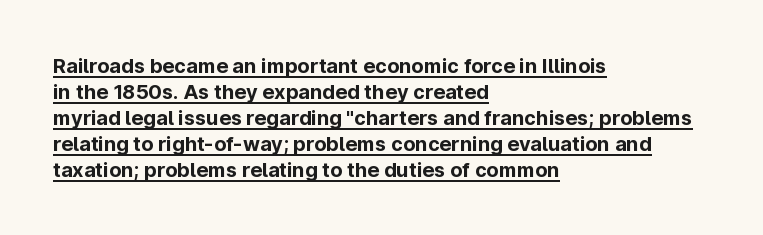
The image shows 20 px bold type, upright; set left-aligned, normal line spacing (1.3x), normal letter spacing, underlined.
